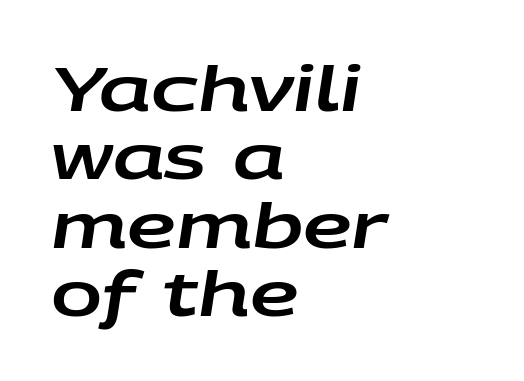
Q: Is the text italic (slanted)? A: Yes, it leans right by about 9 degrees.
Q: Is the text underlined? A: No.
Q: How is the paragraph aligned? A: Left-aligned.
Q: Is the spacing between letters normal or unusually wide? A: Normal.
Q: Is the spacing between lines tight, normal or loose? A: Tight.
Q: Width (condensed, normal, or wide)? A: Wide.
Q: Stroke contrast? A: Low.
Q: x-height? A: Large.
Q: Monospaced? A: No.
